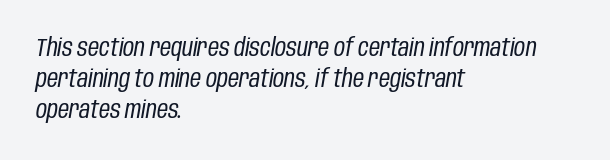
Q: Is the text bold? A: No.
Q: Is the text italic (slanted)? A: Yes, it leans right by about 10 degrees.
Q: Is the text underlined? A: No.
Q: How is the paragraph aligned? A: Left-aligned.
Q: Is the spacing between letters normal or unusually wide? A: Normal.
Q: Is the spacing between lines tight, normal or loose? A: Normal.
